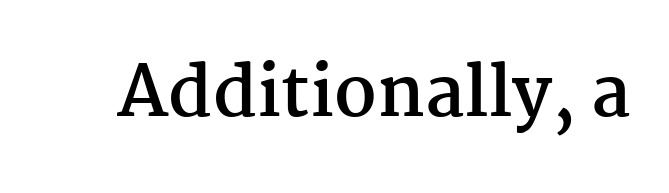
The image shows 69 px semibold serif type, upright; set normal letter spacing, not underlined; medium stroke contrast and a medium x-height.
